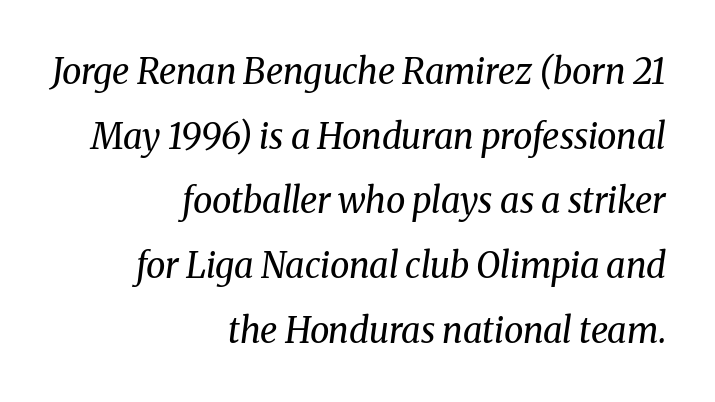
The image shows 35 px regular-weight serif type, italic (leaning right); set right-aligned, line spacing 1.85x, normal letter spacing, not underlined; medium stroke contrast and a medium x-height.
